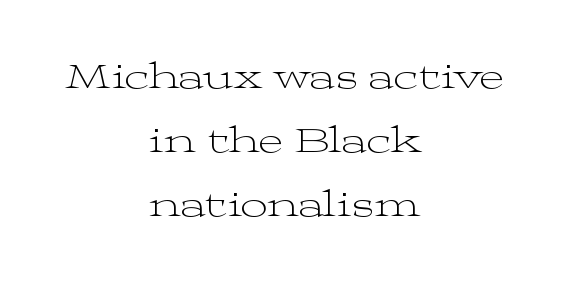
Q: Is the text bold? A: No.
Q: Is the text italic (slanted)? A: No, it is upright.
Q: Is the typeface a serif or a sans-serif typeface? A: Serif.
Q: Is the text underlined? A: No.
Q: How is the paragraph aligned? A: Centered.
Q: Is the spacing between letters normal or unusually wide? A: Normal.
Q: Is the spacing between lines tight, normal or loose? A: Normal.
Q: Width (condensed, normal, or wide)? A: Wide.
Q: Stroke contrast? A: Medium.
Q: x-height? A: Medium.
Q: Monospaced? A: No.
